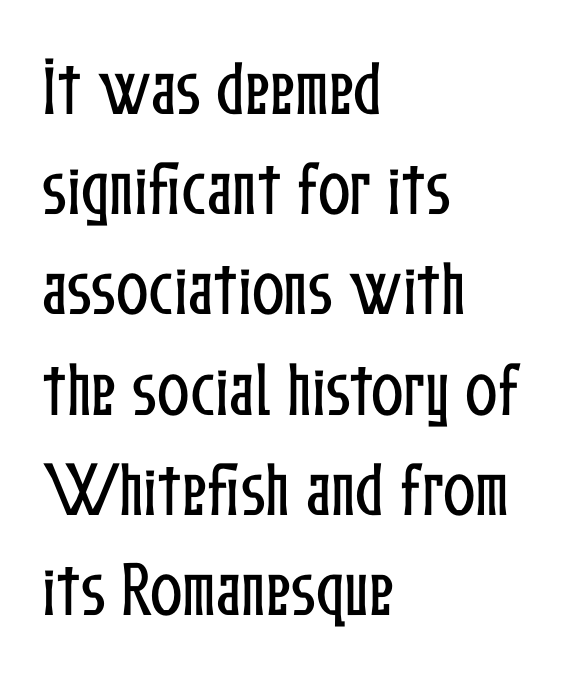
{"italic": "no", "width": "condensed", "stroke_contrast": "low", "x_height": "medium", "monospaced": "no", "underline": "no", "align": "left", "line_spacing": "normal", "line_spacing_ratio": 1.67, "letter_spacing": "normal", "letter_spacing_em": 0.0, "glyph_px": 60}
